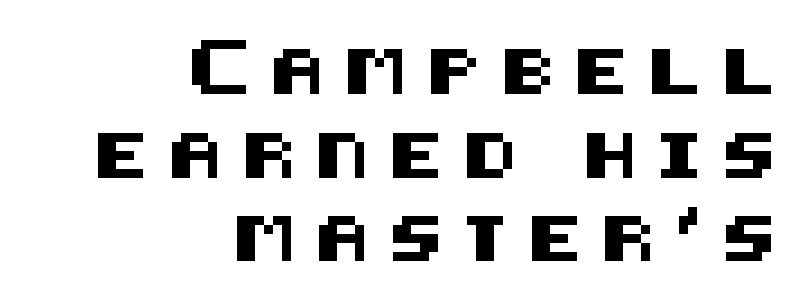
Q: Is the text italic (slanted)? A: No, it is upright.
Q: Is the typeface a serif or a sans-serif typeface? A: Sans-serif.
Q: Is the text underlined? A: No.
Q: How is the paragraph aligned? A: Right-aligned.
Q: Is the spacing between letters normal or unusually wide? A: Unusually wide.
Q: Width (condensed, normal, or wide)? A: Normal.
Q: Stroke contrast? A: Medium.
Q: x-height? A: Large.
